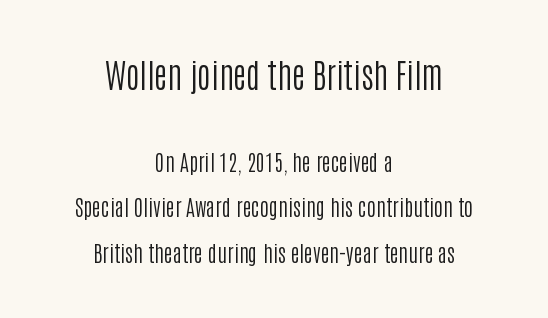
The image shows 33 px regular-weight, condensed sans-serif type, upright; set centered, loose line spacing (2.07x), normal letter spacing, not underlined; the first (top) block is 1.5x larger; low stroke contrast and a large x-height.
